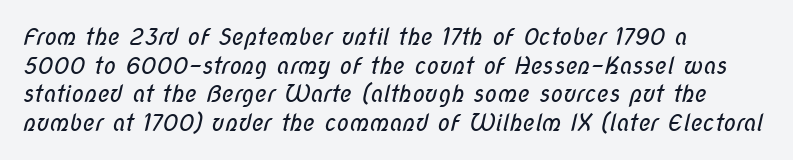
The image shows 23 px text type; set left-aligned, normal line spacing (1.25x), normal letter spacing, not underlined.
